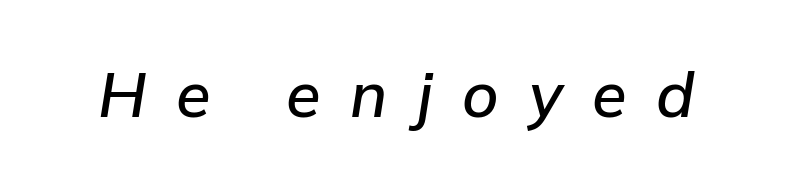
Just letters on the line, the space beneath them empty. Typographic density is moderately raised because the face is semibold. Character widths vary here, with narrow letters taking less room than wide ones. Characters are canted at an angle relative to the baseline's perpendicular. The passage shown has open, widely tracked lettering throughout.
